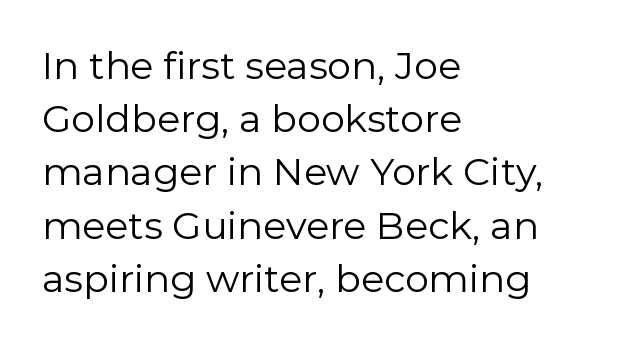
Q: Is the text bold? A: No.
Q: Is the text italic (slanted)? A: No, it is upright.
Q: Is the typeface a serif or a sans-serif typeface? A: Sans-serif.
Q: Is the text underlined? A: No.
Q: How is the paragraph aligned? A: Left-aligned.
Q: Is the spacing between letters normal or unusually wide? A: Normal.
Q: Is the spacing between lines tight, normal or loose? A: Normal.
Q: Width (condensed, normal, or wide)? A: Normal.
Q: Stroke contrast? A: Low.
Q: x-height? A: Medium.
Q: Monospaced? A: No.
